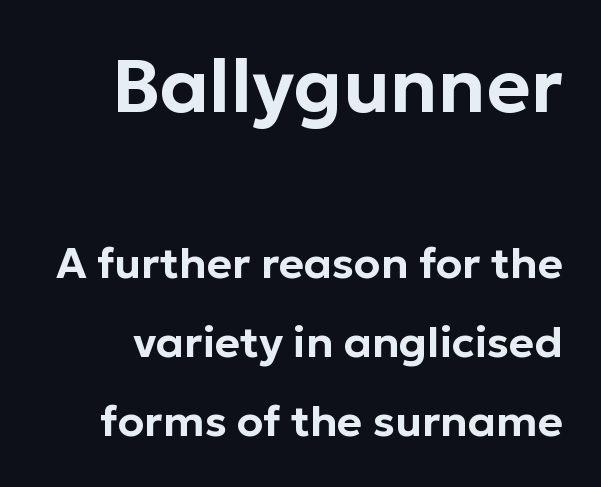
No extra tracking has been applied to these lines. Plain, unruled lines of type. Scale decreases going downward across the two blocks. Every stem runs plumb, perpendicular to the baseline.
